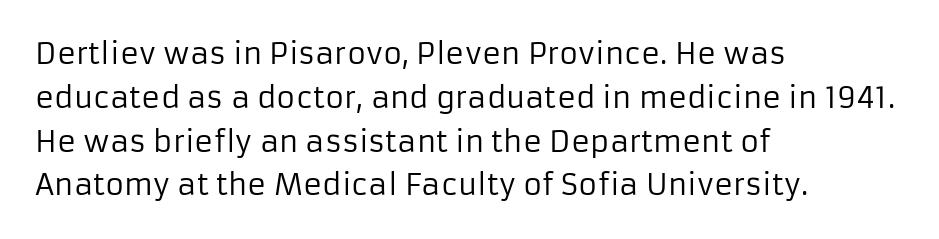
{"serif": "no", "italic": "no", "bold": "no", "weight": "regular", "width": "normal", "stroke_contrast": "low", "x_height": "medium", "monospaced": "no", "underline": "no", "align": "left", "line_spacing": "normal", "line_spacing_ratio": 1.51, "letter_spacing": "normal", "letter_spacing_em": 0.0, "glyph_px": 29}
